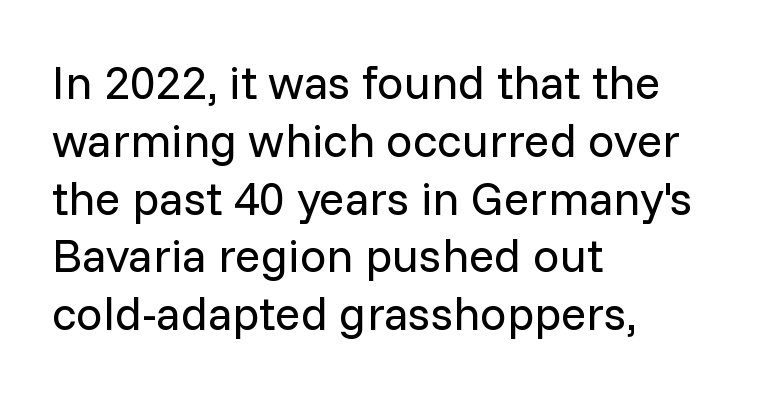
{"serif": "no", "italic": "no", "bold": "no", "weight": "regular", "width": "normal", "stroke_contrast": "low", "x_height": "medium", "monospaced": "no", "underline": "no", "align": "left", "line_spacing_ratio": 1.23, "letter_spacing": "normal", "letter_spacing_em": 0.0, "glyph_px": 47}
